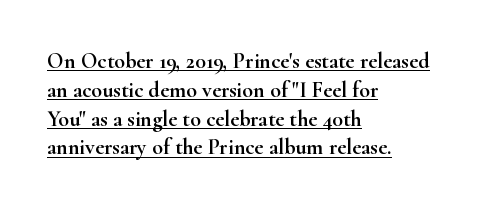
The image shows 22 px text type, upright; set left-aligned, normal line spacing (1.31x), normal letter spacing, underlined.
